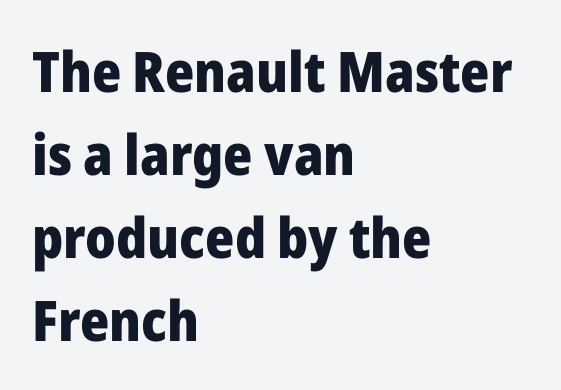
{"serif": "no", "italic": "no", "bold": "yes", "weight": "heavy", "width": "normal", "stroke_contrast": "low", "x_height": "medium", "monospaced": "no", "underline": "no", "align": "left", "line_spacing": "normal", "line_spacing_ratio": 1.48, "letter_spacing": "normal", "letter_spacing_em": 0.0, "glyph_px": 56}
